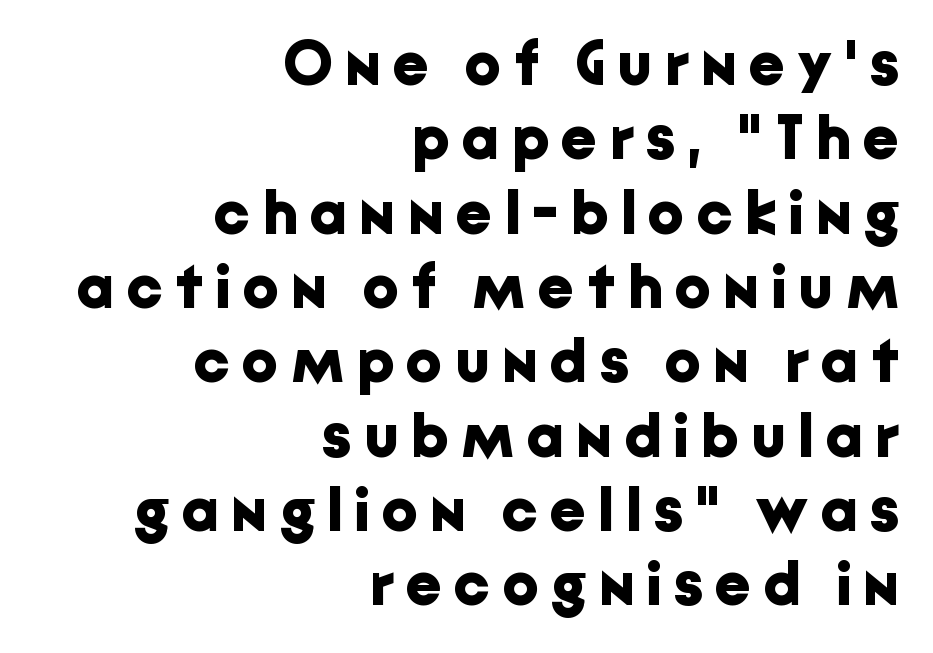
Q: Is the text bold? A: Yes.
Q: Is the text italic (slanted)? A: No, it is upright.
Q: Is the typeface a serif or a sans-serif typeface? A: Sans-serif.
Q: Is the text underlined? A: No.
Q: How is the paragraph aligned? A: Right-aligned.
Q: Is the spacing between letters normal or unusually wide? A: Unusually wide.
Q: Width (condensed, normal, or wide)? A: Normal.
Q: Stroke contrast? A: Low.
Q: x-height? A: Medium.
Q: Monospaced? A: No.
